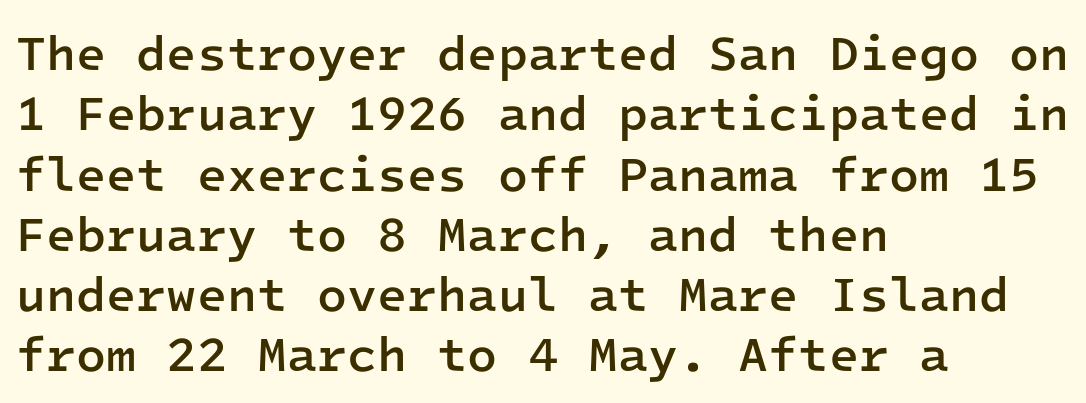
The image shows 49 px semibold sans-serif type, upright, monospaced; set left-aligned, line spacing 1.23x, normal letter spacing, not underlined; low stroke contrast and a medium x-height.
